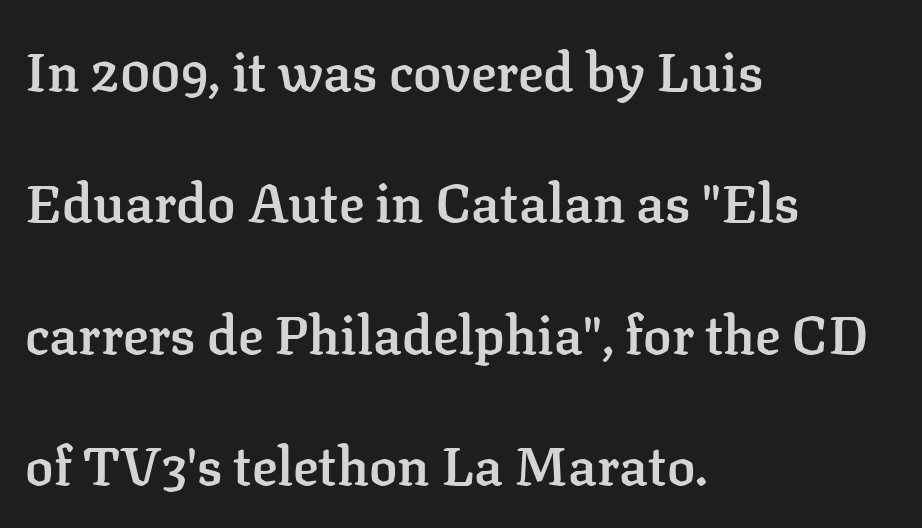
Q: Is the text bold? A: Semi-bold.
Q: Is the text italic (slanted)? A: No, it is upright.
Q: Is the typeface a serif or a sans-serif typeface? A: Serif.
Q: Is the text underlined? A: No.
Q: How is the paragraph aligned? A: Left-aligned.
Q: Is the spacing between letters normal or unusually wide? A: Normal.
Q: Is the spacing between lines tight, normal or loose? A: Loose.
Q: Width (condensed, normal, or wide)? A: Normal.
Q: Stroke contrast? A: Low.
Q: x-height? A: Medium.
Q: Monospaced? A: No.
